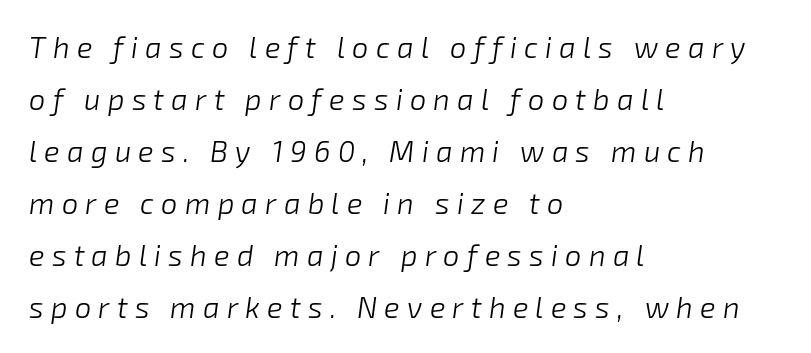
Q: Is the text bold? A: No.
Q: Is the text italic (slanted)? A: Yes, it leans right by about 8 degrees.
Q: Is the text underlined? A: No.
Q: How is the paragraph aligned? A: Left-aligned.
Q: Is the spacing between letters normal or unusually wide? A: Unusually wide.
Q: Width (condensed, normal, or wide)? A: Normal.
Q: Stroke contrast? A: Low.
Q: x-height? A: Medium.
Q: Monospaced? A: No.
